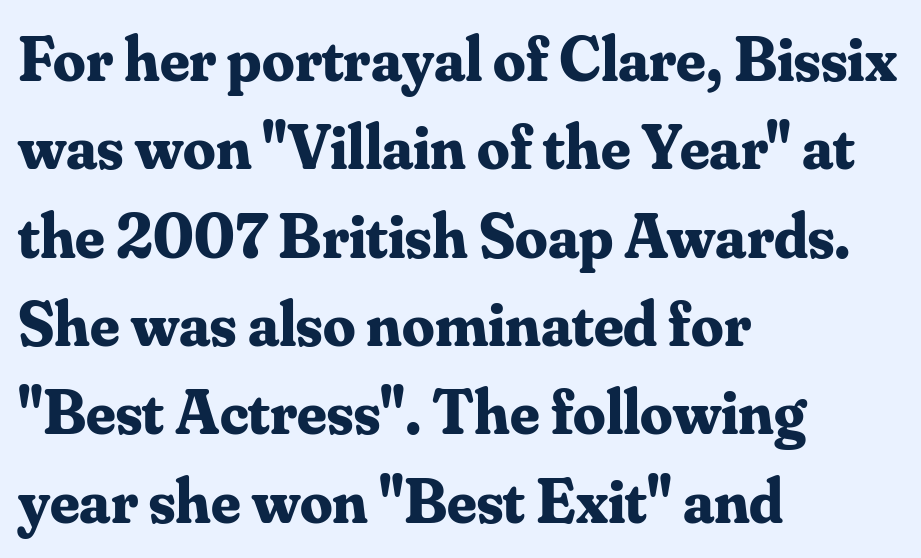
Q: Is the text bold? A: Yes.
Q: Is the text italic (slanted)? A: No, it is upright.
Q: Is the typeface a serif or a sans-serif typeface? A: Serif.
Q: Is the text underlined? A: No.
Q: How is the paragraph aligned? A: Left-aligned.
Q: Is the spacing between letters normal or unusually wide? A: Normal.
Q: Is the spacing between lines tight, normal or loose? A: Normal.
Q: Width (condensed, normal, or wide)? A: Normal.
Q: Stroke contrast? A: Medium.
Q: x-height? A: Small.
Q: Monospaced? A: No.
